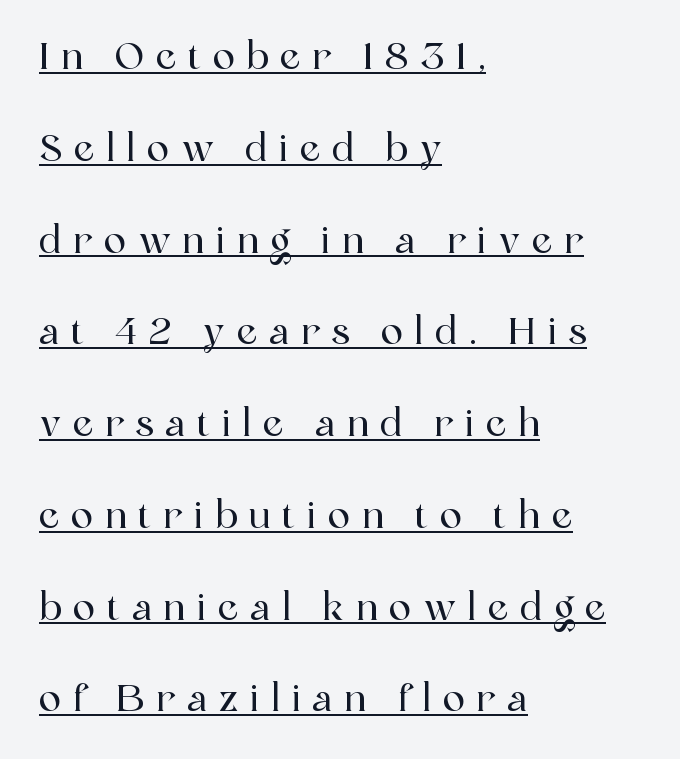
Q: Is the text italic (slanted)? A: No, it is upright.
Q: Is the typeface a serif or a sans-serif typeface? A: Serif.
Q: Is the text underlined? A: Yes.
Q: How is the paragraph aligned? A: Left-aligned.
Q: Is the spacing between letters normal or unusually wide? A: Unusually wide.
Q: Is the spacing between lines tight, normal or loose? A: Loose.
Q: Width (condensed, normal, or wide)? A: Normal.
Q: x-height? A: Medium.
Q: Monospaced? A: No.
